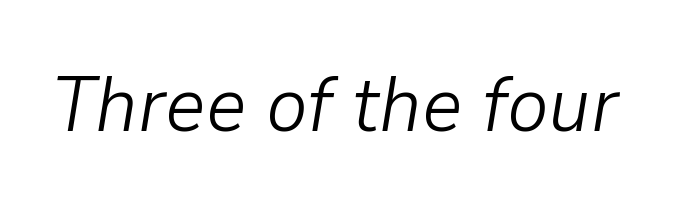
The whole block is typeset with a tilt. The words here are not underlined. Students, note that the glyphs here touch the page at normal intervals. Think of a printed novel: that variable character pitch is what you see here. These glyphs show unthickened strokes, regular width or finer.
